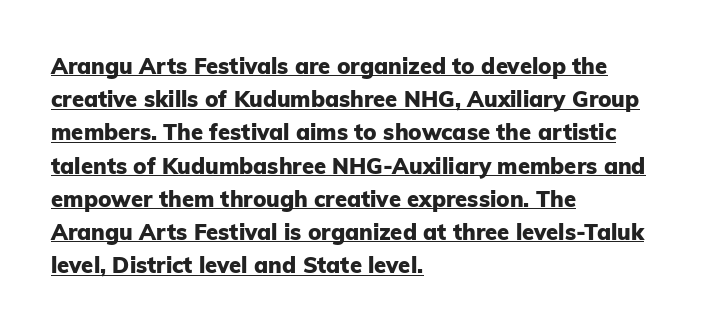
Q: Is the text bold? A: Yes.
Q: Is the text italic (slanted)? A: No, it is upright.
Q: Is the text underlined? A: Yes.
Q: How is the paragraph aligned? A: Left-aligned.
Q: Is the spacing between letters normal or unusually wide? A: Normal.
Q: Is the spacing between lines tight, normal or loose? A: Normal.
